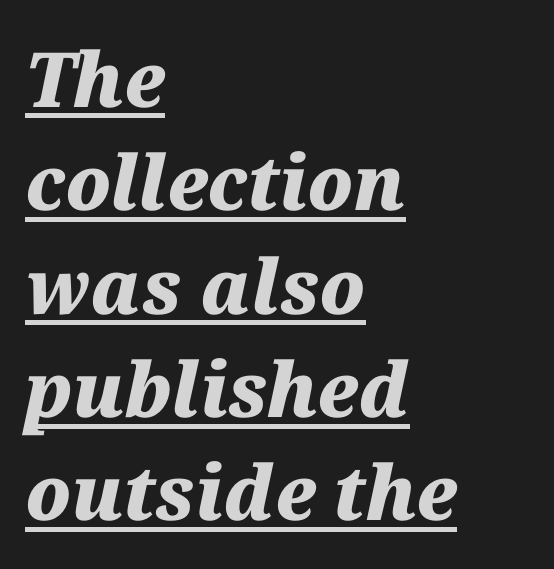
{"italic": "yes", "lean": "right", "slant_degrees": 12, "bold": "yes", "weight": "heavy", "width": "normal", "stroke_contrast": "medium", "x_height": "medium", "monospaced": "no", "underline": "yes", "align": "left", "line_spacing": "normal", "line_spacing_ratio": 1.36, "letter_spacing": "normal", "letter_spacing_em": 0.0, "glyph_px": 76}
